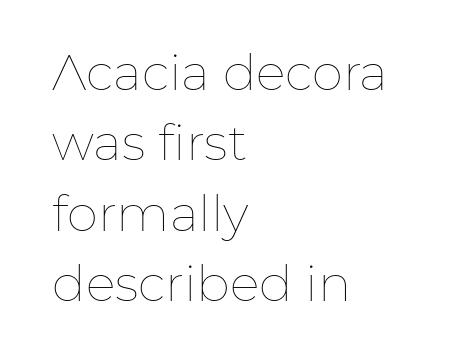
{"italic": "no", "bold": "no", "weight": "thin", "width": "normal", "stroke_contrast": "low", "x_height": "medium", "monospaced": "no", "underline": "no", "align": "left", "line_spacing": "normal", "line_spacing_ratio": 1.41, "letter_spacing": "normal", "letter_spacing_em": 0.0, "glyph_px": 50}
